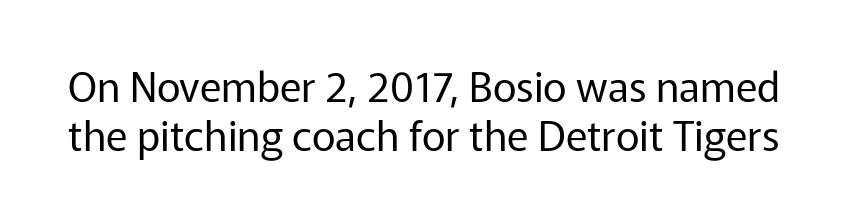
{"serif": "no", "italic": "no", "bold": "no", "weight": "regular", "width": "normal", "stroke_contrast": "low", "x_height": "medium", "monospaced": "no", "underline": "no", "line_spacing_ratio": 1.19, "letter_spacing": "normal", "letter_spacing_em": 0.0, "glyph_px": 41}
